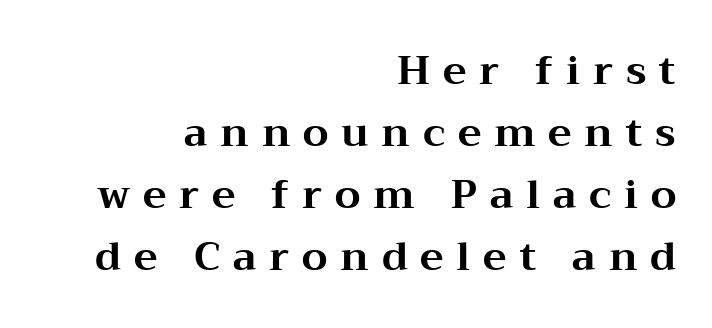
{"serif": "yes", "italic": "no", "bold": "yes", "weight": "bold", "width": "wide", "stroke_contrast": "medium", "x_height": "medium", "monospaced": "no", "underline": "no", "align": "right", "line_spacing": "normal", "line_spacing_ratio": 1.55, "letter_spacing": "wide", "letter_spacing_em": 0.32, "glyph_px": 40}
